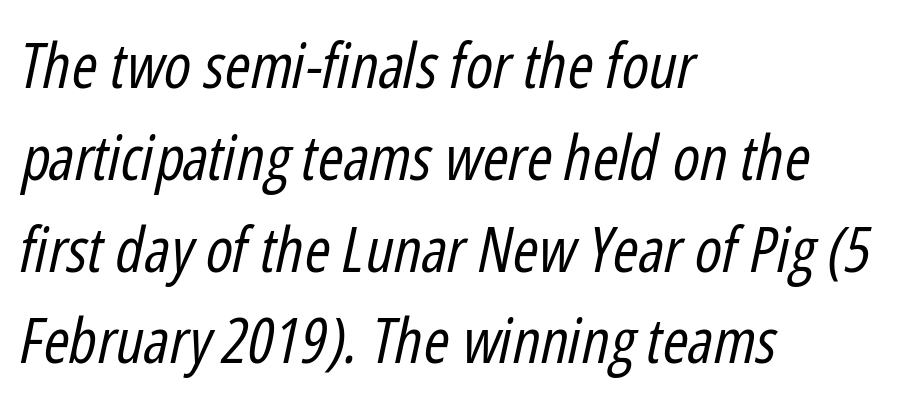
The image shows 62 px regular-weight, condensed type, italic (leaning right); set left-aligned, normal line spacing (1.48x), normal letter spacing, not underlined; low stroke contrast and a medium x-height.
